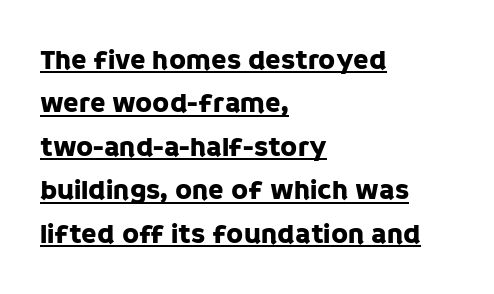
The image shows 28 px sans-serif type, upright; set left-aligned, normal line spacing (1.55x), normal letter spacing, underlined; low stroke contrast and a large x-height.
